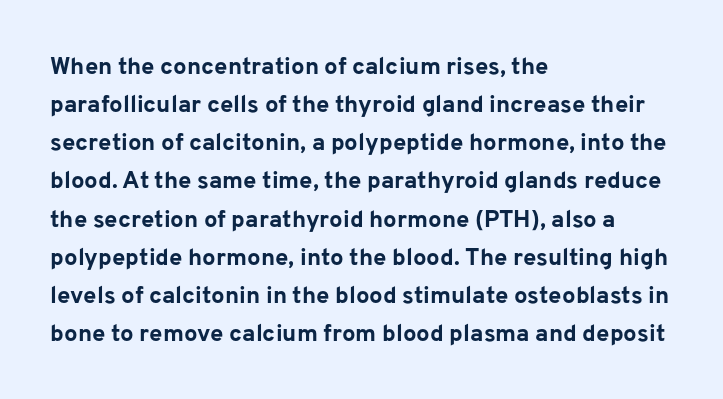
{"italic": "no", "bold": "yes", "underline": "no", "align": "left", "line_spacing": "normal", "line_spacing_ratio": 1.59, "letter_spacing": "normal", "letter_spacing_em": 0.0, "glyph_px": 24}
